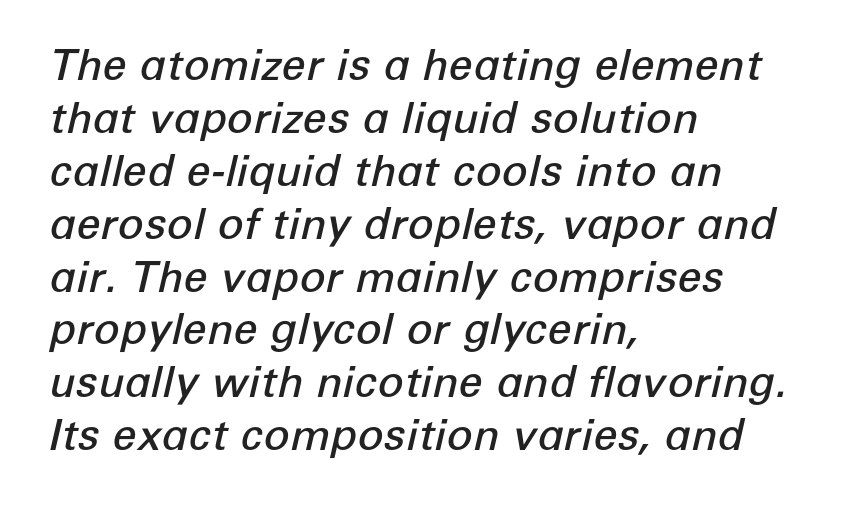
The face used here is proportionally spaced, like ordinary book or web type. A bit beefed up — I'd call it semibold rather than bold. Each line starts at the same left margin while the right side varies. Compared with ordinary roman type, these characters are visibly tilted. Rule under the text: the space is simply empty.
